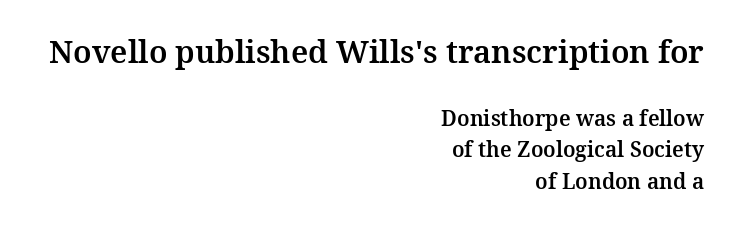
Size contrast runs from large at the top to small at the bottom. Serif or sans? Serif — the stroke terminals have little feet. The letters advance in unequal steps, a hallmark of proportional type. Quick note: underline off. The passage shown has conventional tracking throughout.
